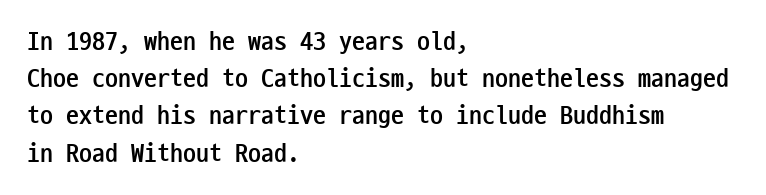
Q: Is the text bold? A: Yes.
Q: Is the text italic (slanted)? A: No, it is upright.
Q: Is the text underlined? A: No.
Q: How is the paragraph aligned? A: Left-aligned.
Q: Is the spacing between letters normal or unusually wide? A: Normal.
Q: Is the spacing between lines tight, normal or loose? A: Normal.
